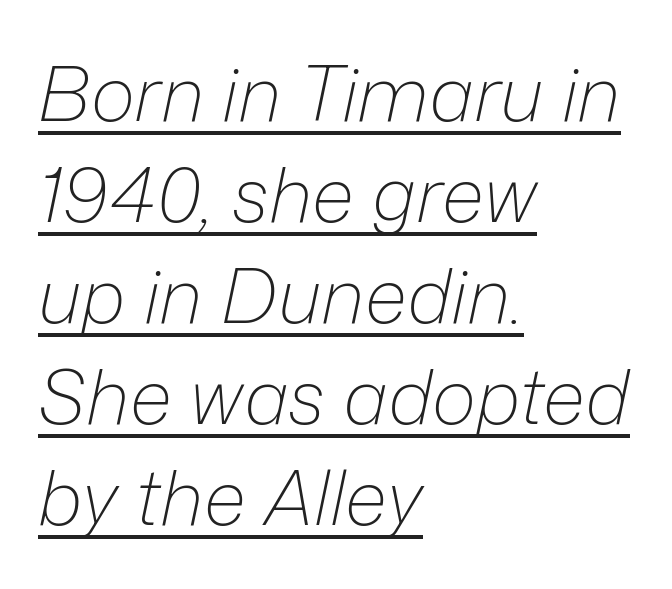
{"italic": "yes", "lean": "right", "slant_degrees": 12, "bold": "no", "weight": "light", "width": "normal", "stroke_contrast": "low", "x_height": "medium", "monospaced": "no", "underline": "yes", "align": "left", "line_spacing": "normal", "line_spacing_ratio": 1.33, "letter_spacing": "normal", "letter_spacing_em": 0.0, "glyph_px": 76}
